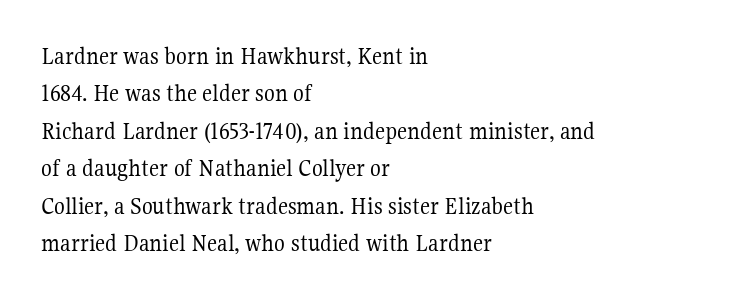
{"italic": "no", "bold": "no", "underline": "no", "align": "left", "line_spacing": "normal", "line_spacing_ratio": 1.5, "letter_spacing": "normal", "letter_spacing_em": 0.0, "glyph_px": 25}
